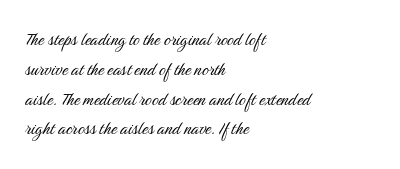
Q: Is the text bold? A: No.
Q: Is the text italic (slanted)? A: Yes.
Q: Is the text underlined? A: No.
Q: How is the paragraph aligned? A: Left-aligned.
Q: Is the spacing between letters normal or unusually wide? A: Normal.
Q: Is the spacing between lines tight, normal or loose? A: Normal.
